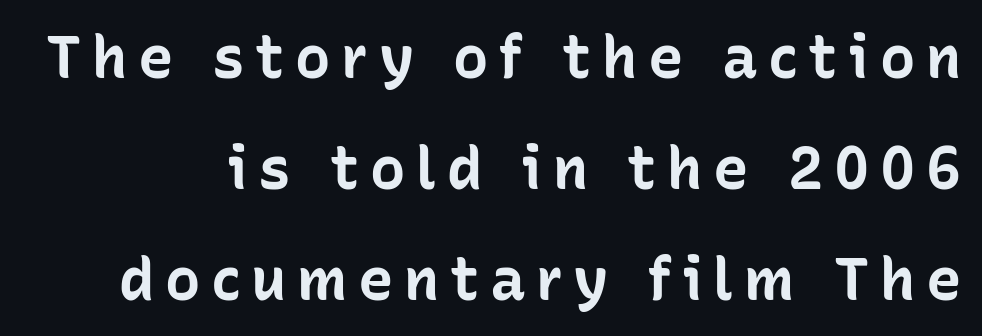
Q: Is the text bold? A: Yes.
Q: Is the text italic (slanted)? A: No, it is upright.
Q: Is the typeface a serif or a sans-serif typeface? A: Sans-serif.
Q: Is the text underlined? A: No.
Q: Width (condensed, normal, or wide)? A: Normal.
Q: Stroke contrast? A: Low.
Q: x-height? A: Medium.
Q: Monospaced? A: No.
